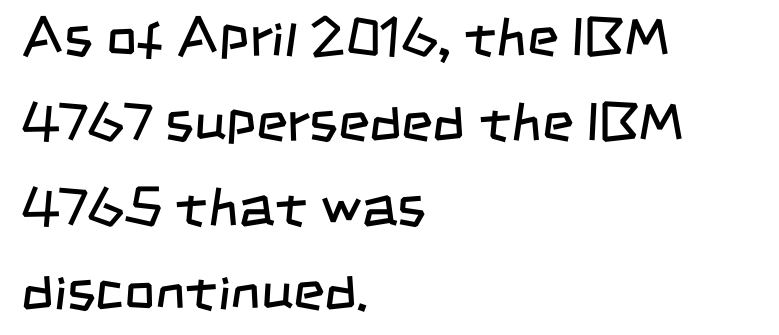
Q: Is the text bold? A: No.
Q: Is the typeface a serif or a sans-serif typeface? A: Sans-serif.
Q: Is the text underlined? A: No.
Q: How is the paragraph aligned? A: Left-aligned.
Q: Is the spacing between letters normal or unusually wide? A: Normal.
Q: Is the spacing between lines tight, normal or loose? A: Normal.
Q: Width (condensed, normal, or wide)? A: Condensed.
Q: Stroke contrast? A: Low.
Q: x-height? A: Large.
Q: Monospaced? A: No.
